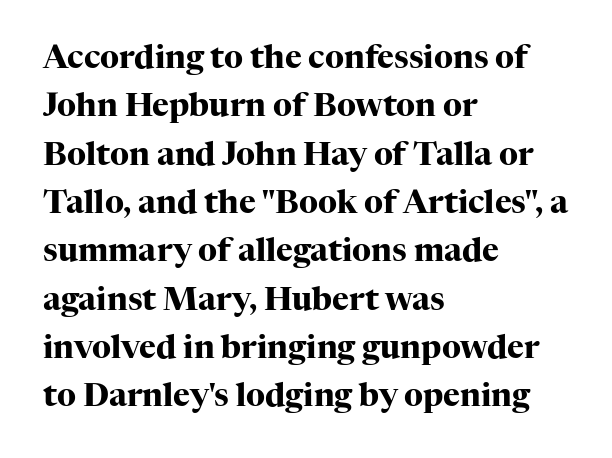
{"serif": "yes", "italic": "no", "bold": "yes", "weight": "heavy", "width": "normal", "stroke_contrast": "high", "x_height": "medium", "monospaced": "no", "underline": "no", "align": "left", "line_spacing": "normal", "line_spacing_ratio": 1.51, "letter_spacing": "normal", "letter_spacing_em": 0.0, "glyph_px": 32}
